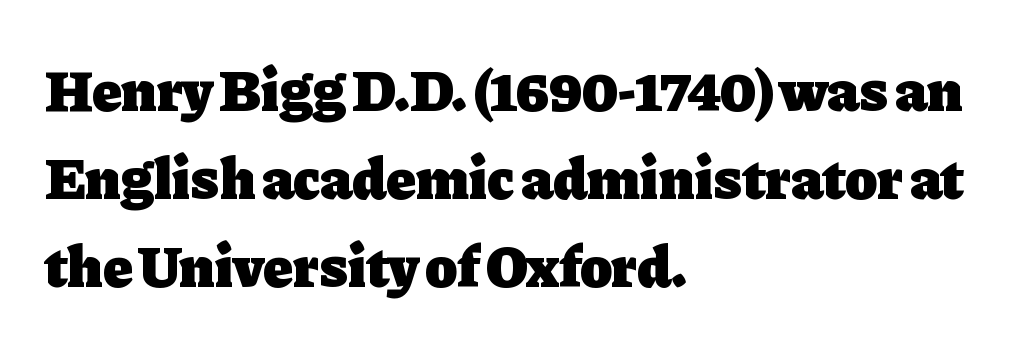
Q: Is the text bold? A: Yes.
Q: Is the text italic (slanted)? A: No, it is upright.
Q: Is the typeface a serif or a sans-serif typeface? A: Serif.
Q: Is the text underlined? A: No.
Q: How is the paragraph aligned? A: Left-aligned.
Q: Is the spacing between letters normal or unusually wide? A: Normal.
Q: Is the spacing between lines tight, normal or loose? A: Normal.
Q: Width (condensed, normal, or wide)? A: Normal.
Q: Stroke contrast? A: Low.
Q: x-height? A: Medium.
Q: Monospaced? A: No.
